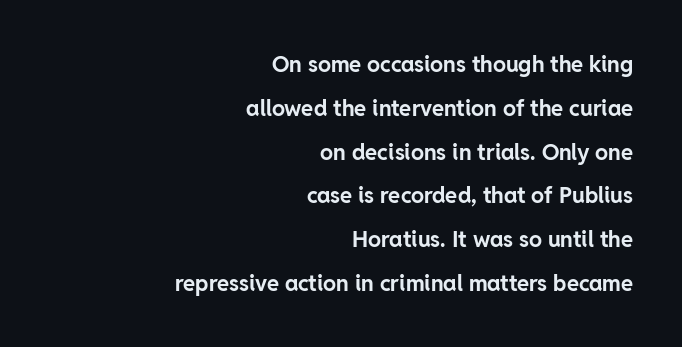
The image shows 22 px bold type, upright; set right-aligned, loose line spacing (1.99x), normal letter spacing, not underlined.
